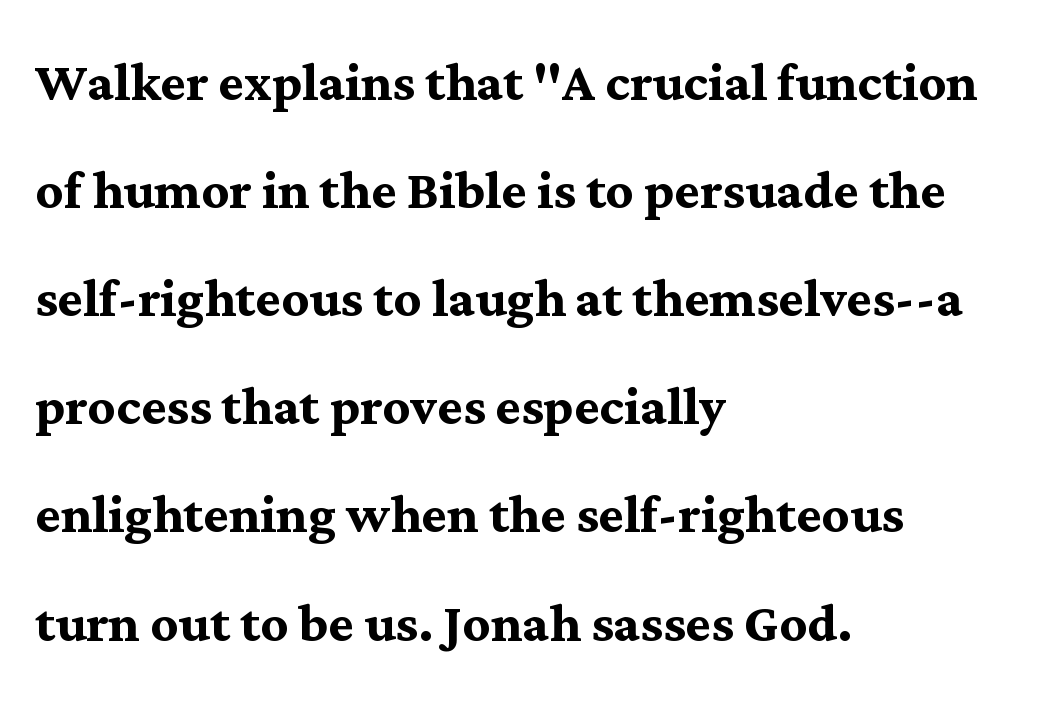
{"serif": "yes", "italic": "no", "bold": "yes", "weight": "semibold", "width": "normal", "stroke_contrast": "medium", "x_height": "medium", "monospaced": "no", "underline": "no", "align": "left", "line_spacing": "normal", "line_spacing_ratio": 1.59, "letter_spacing": "normal", "letter_spacing_em": 0.0, "glyph_px": 68}
